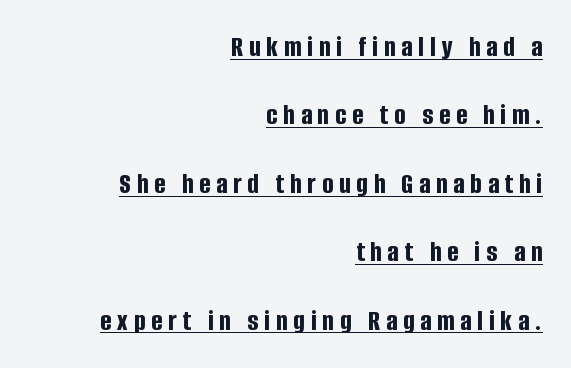
{"serif": "no", "italic": "no", "bold": "yes", "weight": "bold", "width": "condensed", "stroke_contrast": "low", "x_height": "large", "monospaced": "no", "underline": "yes", "align": "right", "line_spacing": "loose", "line_spacing_ratio": 2.36, "letter_spacing": "wide", "letter_spacing_em": 0.21, "glyph_px": 29}
